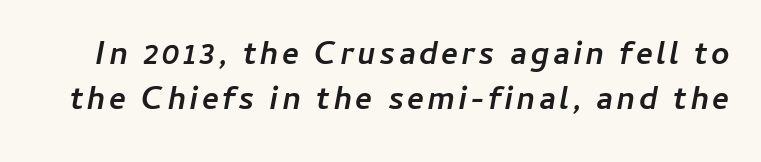
The image shows 32 px semibold type, italic (leaning right); set normal line spacing (1.4x), not underlined; low stroke contrast and a medium x-height.
